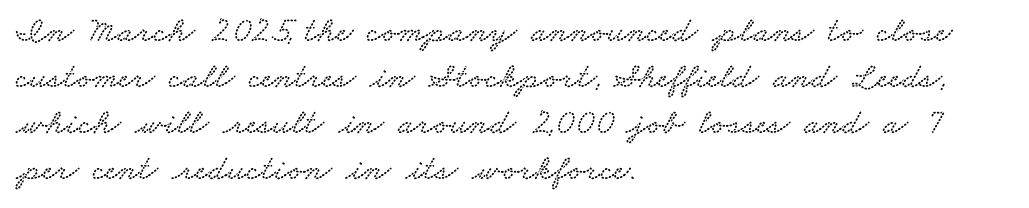
The image shows 36 px wide serif type; set left-aligned, normal line spacing (1.28x), normal letter spacing, not underlined; low stroke contrast and a small x-height.
